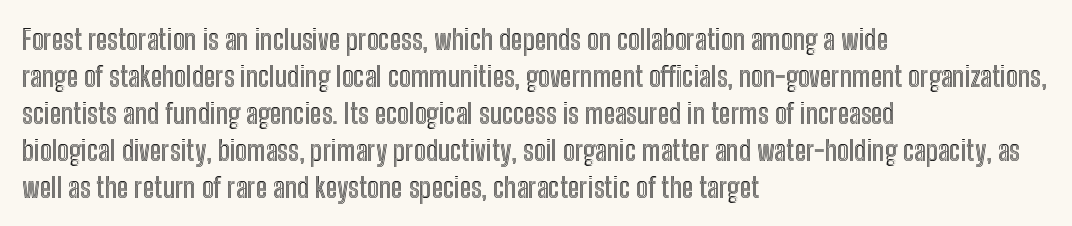
The image shows 28 px condensed type, upright; set left-aligned, normal line spacing (1.32x), normal letter spacing, not underlined; a medium x-height.
